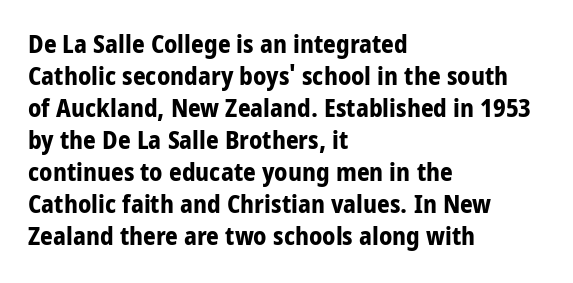
The image shows 25 px bold type, upright; set left-aligned, normal line spacing (1.28x), normal letter spacing, not underlined.
